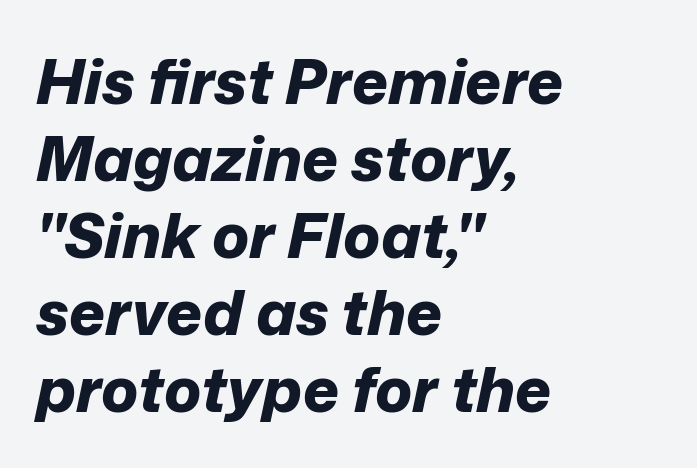
The image shows 62 px bold type, italic (leaning right); set left-aligned, line spacing 1.24x, normal letter spacing, not underlined; low stroke contrast and a medium x-height.
